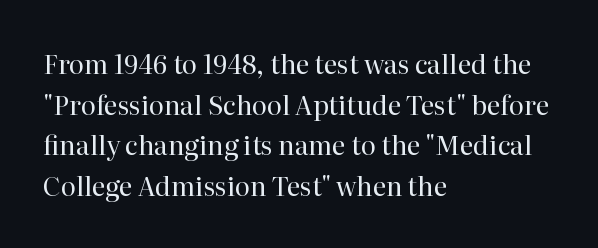
The image shows 26 px text type, upright; set left-aligned, normal line spacing (1.56x), normal letter spacing, not underlined.
